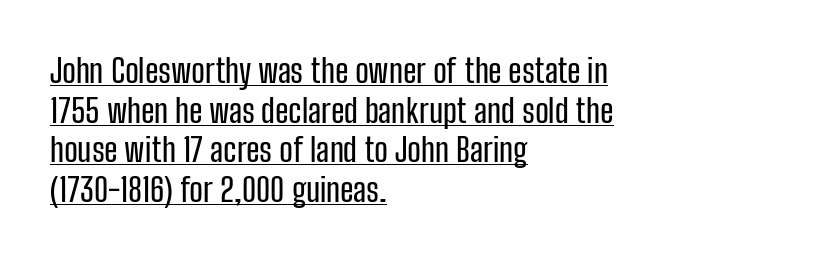
Q: Is the text italic (slanted)? A: No, it is upright.
Q: Is the typeface a serif or a sans-serif typeface? A: Sans-serif.
Q: Is the text underlined? A: Yes.
Q: How is the paragraph aligned? A: Left-aligned.
Q: Is the spacing between letters normal or unusually wide? A: Normal.
Q: Width (condensed, normal, or wide)? A: Condensed.
Q: Stroke contrast? A: Low.
Q: x-height? A: Medium.
Q: Monospaced? A: No.
